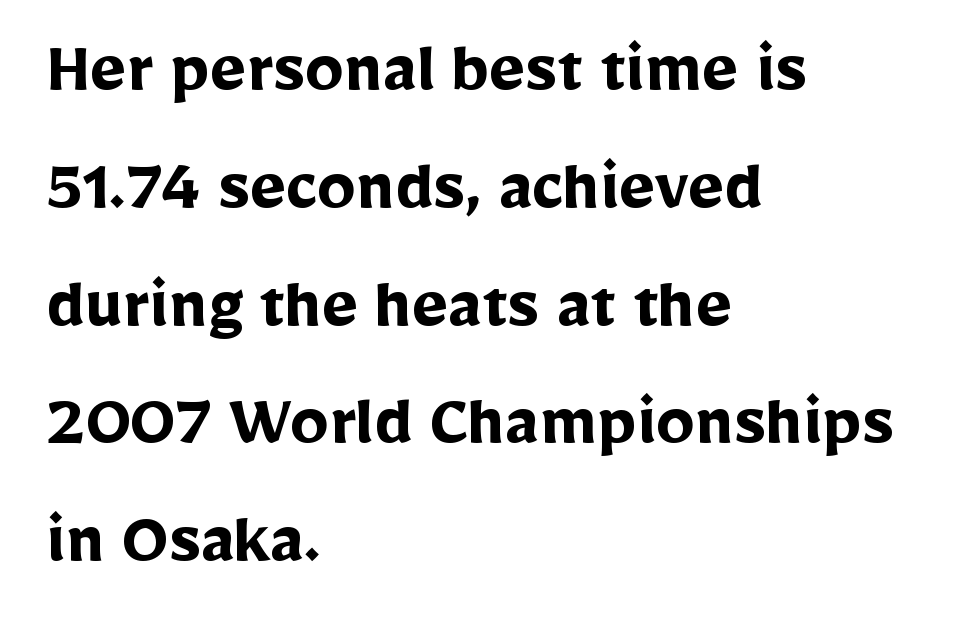
The image shows 77 px semibold sans-serif type, upright; set left-aligned, normal line spacing (1.53x), normal letter spacing, not underlined; low stroke contrast and a medium x-height.
